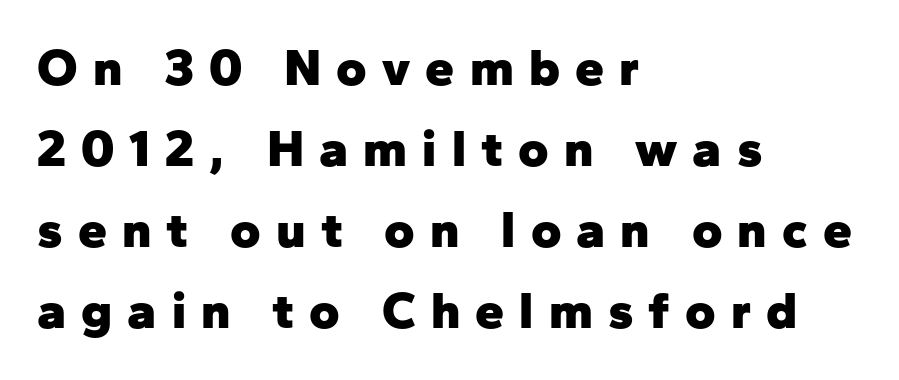
Summary of weight: heavy, a full bold. The rows are spaced the way most documents space them. Has an underline been added? It has not. Quick note: not italic, upright. In CSS terms this would be text-align: left. The passage shown has open, widely tracked lettering throughout.
